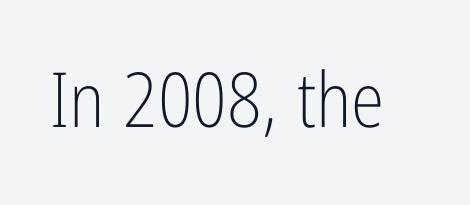
The image shows 76 px light, condensed sans-serif type, upright; set normal letter spacing, not underlined; low stroke contrast and a medium x-height.
